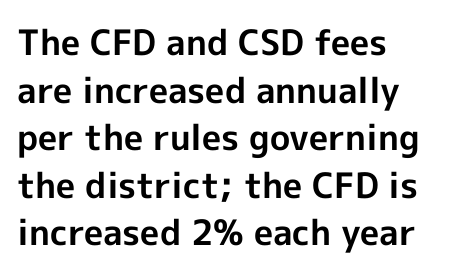
A full-strength bold gives these letters their thick strokes. Serifs: no, the terminals of the letterforms are clean. Regarding leading, the lines here are spaced in the standard way. Designer's note — italics off, roman on. The strip under each line holds only bare page.
